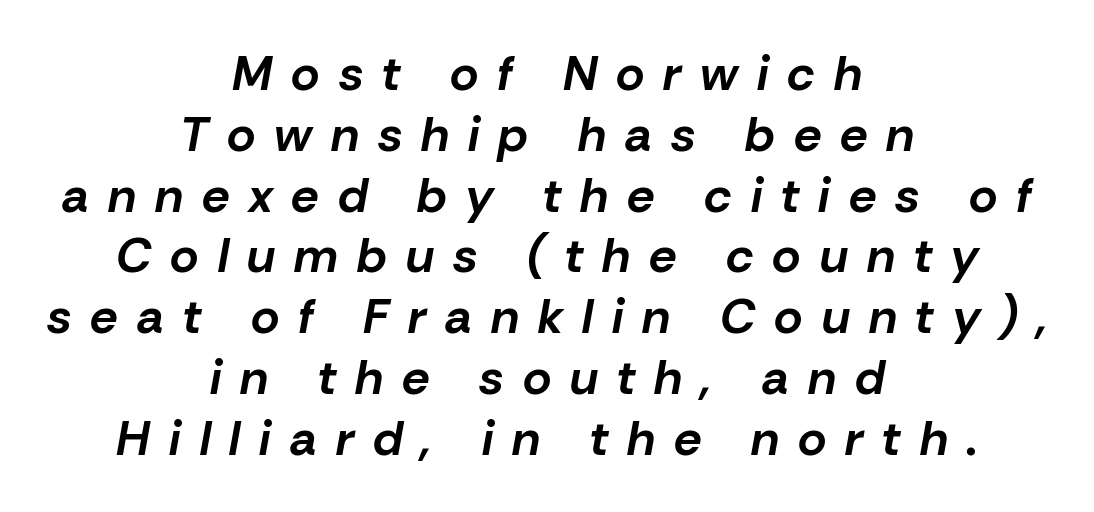
Q: Is the text bold? A: Yes.
Q: Is the text italic (slanted)? A: Yes, it leans right by about 10 degrees.
Q: Is the text underlined? A: No.
Q: How is the paragraph aligned? A: Centered.
Q: Is the spacing between letters normal or unusually wide? A: Unusually wide.
Q: Width (condensed, normal, or wide)? A: Normal.
Q: Stroke contrast? A: Low.
Q: x-height? A: Medium.
Q: Monospaced? A: No.
